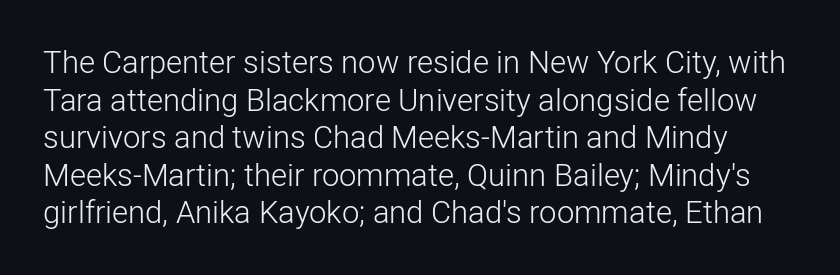
The image shows 31 px light sans-serif type, upright; set line spacing 1.21x, normal letter spacing, not underlined; low stroke contrast and a medium x-height.
